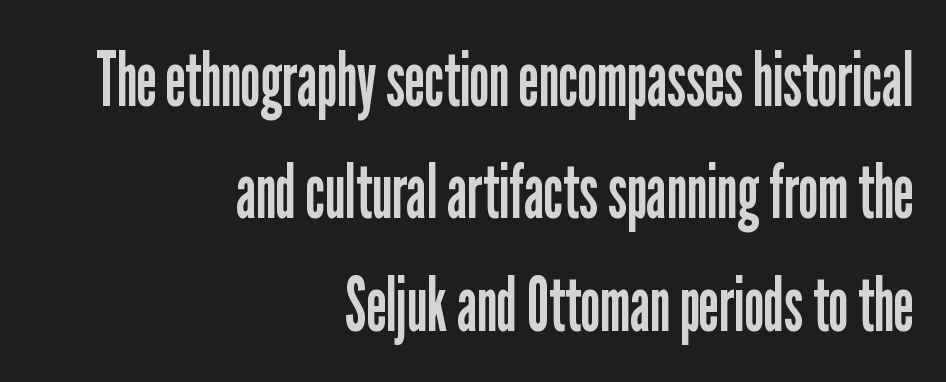
Q: Is the text bold? A: No.
Q: Is the text italic (slanted)? A: No, it is upright.
Q: Is the typeface a serif or a sans-serif typeface? A: Sans-serif.
Q: Is the text underlined? A: No.
Q: How is the paragraph aligned? A: Right-aligned.
Q: Is the spacing between letters normal or unusually wide? A: Normal.
Q: Is the spacing between lines tight, normal or loose? A: Normal.
Q: Width (condensed, normal, or wide)? A: Condensed.
Q: Stroke contrast? A: Low.
Q: x-height? A: Medium.
Q: Monospaced? A: No.
